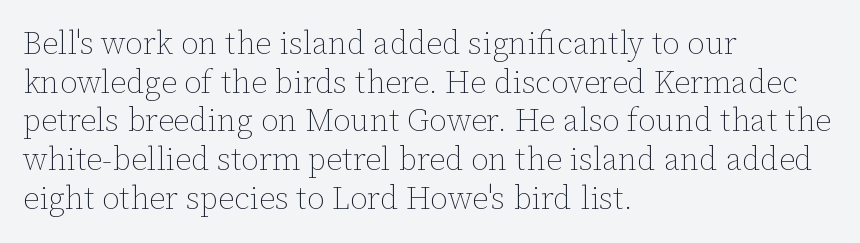
The lettering holds an erect, upright posture throughout. The horizontal fit of the characters is conventional and even. You could not count columns in this text — the font is proportionally spaced. The glyphs are unaccompanied by any horizontal stroke below them. Teacher's note: observe the even left margin — that is flush-left alignment. Weight: in the light-to-regular range.
